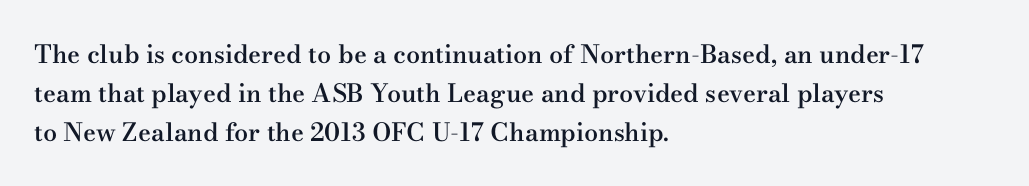
A bare baseline throughout the passage. The sample has been set in demibold, a notch under bold. The paragraph shown leans on its left margin. When letters stand straight like this, we call the style roman or upright. The space between consecutive lines is moderate.
